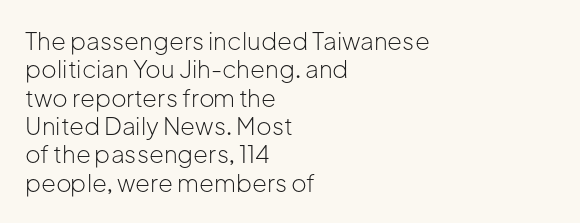
Q: Is the text bold? A: No.
Q: Is the text italic (slanted)? A: No, it is upright.
Q: Is the text underlined? A: No.
Q: How is the paragraph aligned? A: Left-aligned.
Q: Is the spacing between letters normal or unusually wide? A: Normal.
